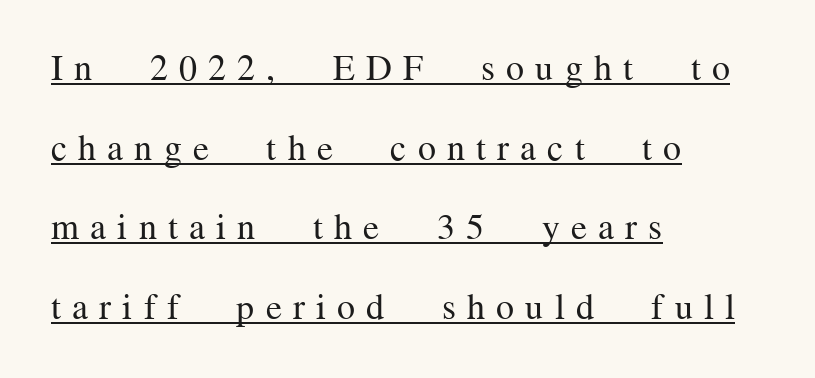
Old-style or modern, the face here clearly has serifs. Every word sits above its own underline. Reading down the column, the eye jumps a long way to each next line. Leftover space on each line is placed entirely after the last word.
